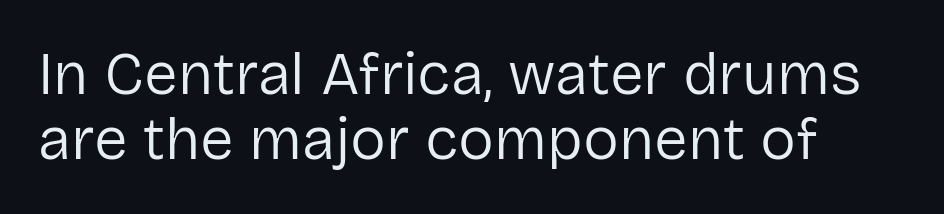
The image shows 60 px regular-weight sans-serif type, upright; set left-aligned, tight line spacing (1.08x), normal letter spacing, not underlined; low stroke contrast and a medium x-height.
